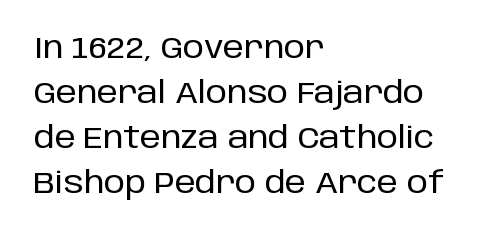
The image shows 30 px sans-serif type, upright; set left-aligned, normal line spacing (1.5x), normal letter spacing, not underlined; low stroke contrast and a large x-height.
